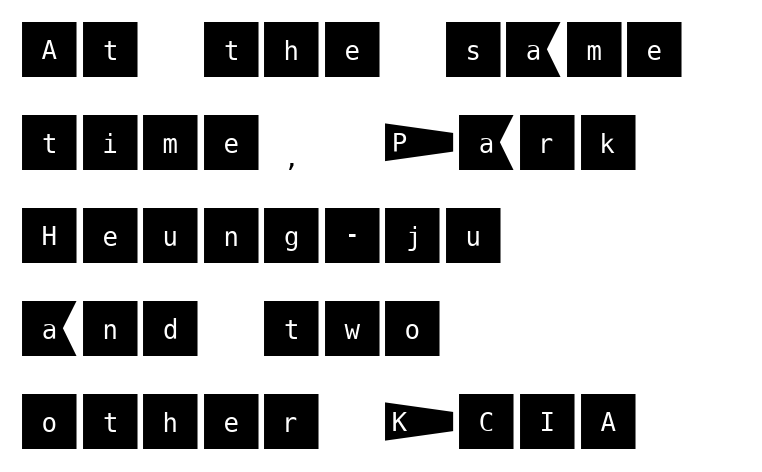
The image shows 62 px sans-serif type, upright; set left-aligned, normal line spacing (1.5x), normal letter spacing, not underlined; medium stroke contrast and a large x-height.
